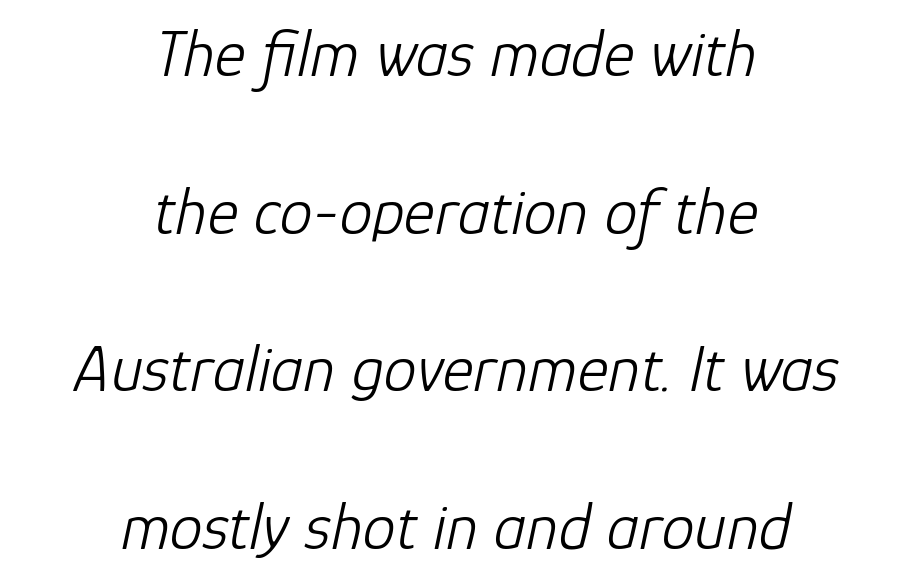
Notice how the passage keeps no hard edge, just a central spine. Descenders hang freely into open space. The axis of the letterforms is tilted away from vertical. No letter is thick-stroked: the sample isn't bold. Varying glyph widths throughout — classic text-font behaviour. Tracking here is standard; glyphs follow each other at the usual distance.
